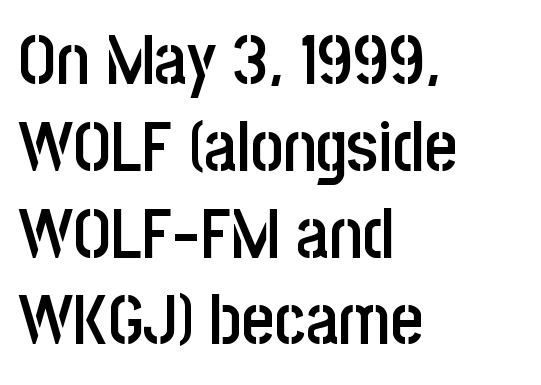
Q: Is the text bold? A: Semi-bold.
Q: Is the text italic (slanted)? A: No, it is upright.
Q: Is the typeface a serif or a sans-serif typeface? A: Sans-serif.
Q: Is the text underlined? A: No.
Q: How is the paragraph aligned? A: Left-aligned.
Q: Is the spacing between letters normal or unusually wide? A: Normal.
Q: Width (condensed, normal, or wide)? A: Condensed.
Q: Stroke contrast? A: Low.
Q: x-height? A: Large.
Q: Monospaced? A: No.
